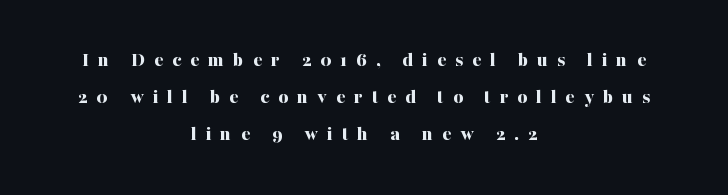
Q: Is the text bold? A: Yes.
Q: Is the text italic (slanted)? A: No, it is upright.
Q: Is the text underlined? A: No.
Q: How is the paragraph aligned? A: Centered.
Q: Is the spacing between letters normal or unusually wide? A: Unusually wide.
